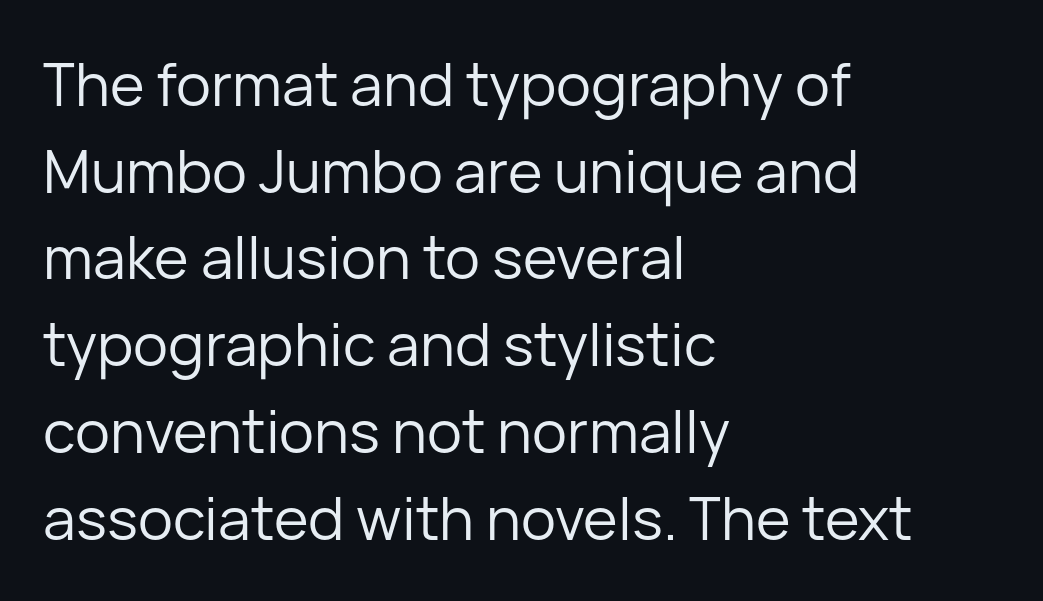
{"serif": "no", "italic": "no", "bold": "no", "weight": "regular", "width": "normal", "stroke_contrast": "low", "x_height": "medium", "monospaced": "no", "underline": "no", "align": "left", "line_spacing": "normal", "line_spacing_ratio": 1.47, "letter_spacing": "normal", "letter_spacing_em": 0.0, "glyph_px": 59}
